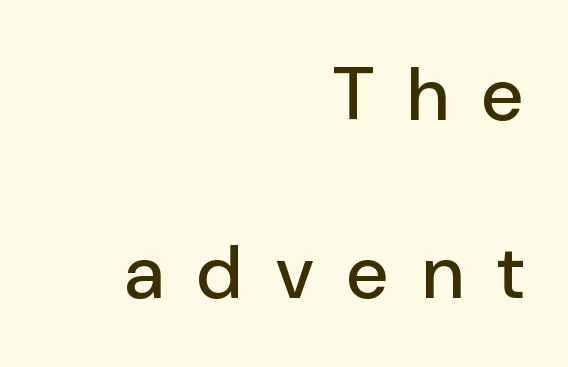
The vertical gap from one line to the next is large. Letters rest on an invisible, unmarked baseline. The passage shown is typeset with a sans-serif family. Compared with a flush-left layout, this one pins lines to the opposite, right side. Think of a printed novel: that variable character pitch is what you see here. In terms of letterspacing, this is a distinctly airy, spread setting.
